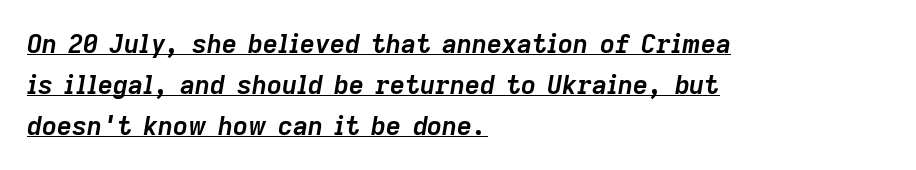
Q: Is the text bold? A: Yes.
Q: Is the text italic (slanted)? A: Yes, it leans right by about 9 degrees.
Q: Is the text underlined? A: Yes.
Q: How is the paragraph aligned? A: Left-aligned.
Q: Is the spacing between letters normal or unusually wide? A: Normal.
Q: Is the spacing between lines tight, normal or loose? A: Normal.
